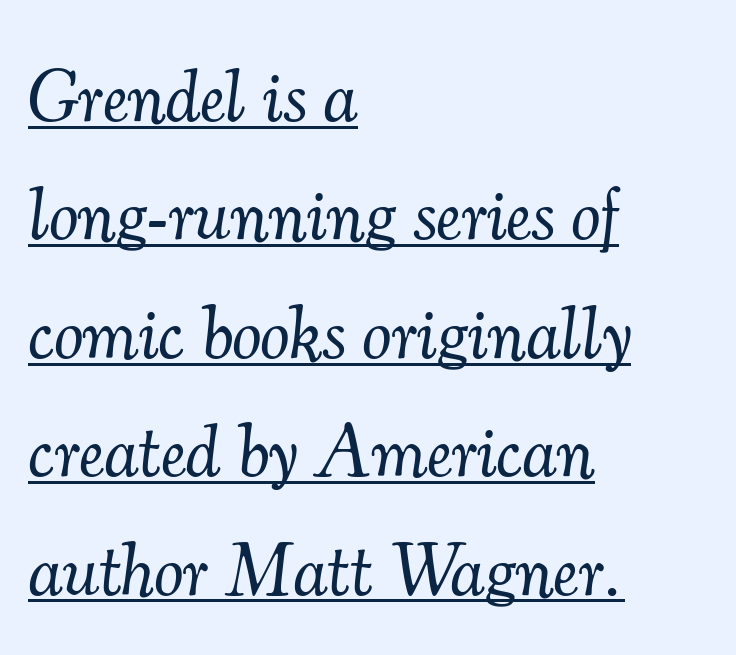
{"serif": "yes", "italic": "yes", "lean": "right", "slant_degrees": 7, "bold": "no", "weight": "light", "width": "normal", "stroke_contrast": "medium", "x_height": "small", "monospaced": "no", "underline": "yes", "align": "left", "line_spacing": "normal", "line_spacing_ratio": 1.6, "letter_spacing": "normal", "letter_spacing_em": 0.0, "glyph_px": 74}
